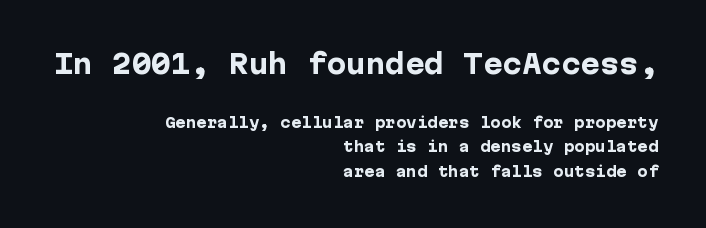
Q: Is the text bold? A: Yes.
Q: Is the text italic (slanted)? A: No, it is upright.
Q: Is the text underlined? A: No.
Q: How is the paragraph aligned? A: Right-aligned.
Q: Is the spacing between letters normal or unusually wide? A: Normal.
Q: Which block of text is set in a larger size, the first (top) or the second (bottom)? A: The first (top) one.
